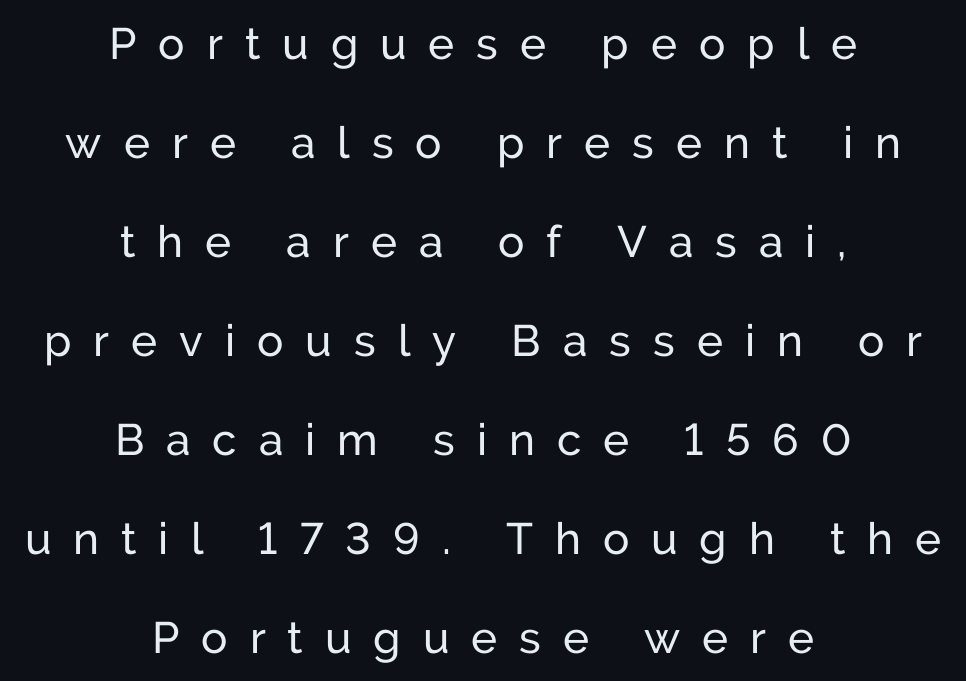
The lines are quadded center. This reads as an unemphasized weight, regular at the heaviest. The rendering uses natural spacing where letterforms have individual widths. Vertical spacing — loose. You could only call the tracking loose — the letters float apart.
